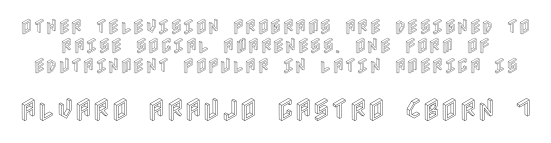
The image shows 25 px text type, upright; set tight line spacing (1.14x), normal letter spacing, not underlined; the second (bottom) block is 1.47x larger.
